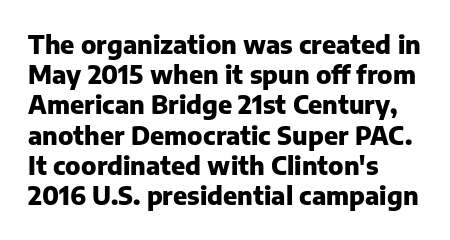
Q: Is the text bold? A: Yes.
Q: Is the text italic (slanted)? A: No, it is upright.
Q: Is the text underlined? A: No.
Q: How is the paragraph aligned? A: Left-aligned.
Q: Is the spacing between letters normal or unusually wide? A: Normal.
